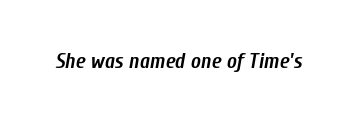
{"italic": "yes", "lean": "right", "slant_degrees": 10, "bold": "yes", "underline": "no", "letter_spacing": "normal", "letter_spacing_em": 0.0, "glyph_px": 21}
